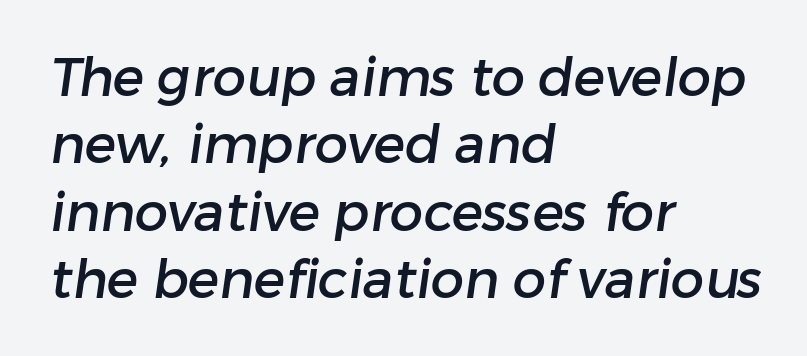
Q: Is the typeface a serif or a sans-serif typeface? A: Sans-serif.
Q: Is the text underlined? A: No.
Q: How is the paragraph aligned? A: Left-aligned.
Q: Is the spacing between letters normal or unusually wide? A: Normal.
Q: Is the spacing between lines tight, normal or loose? A: Normal.
Q: Width (condensed, normal, or wide)? A: Normal.
Q: Stroke contrast? A: Low.
Q: x-height? A: Medium.
Q: Monospaced? A: No.
